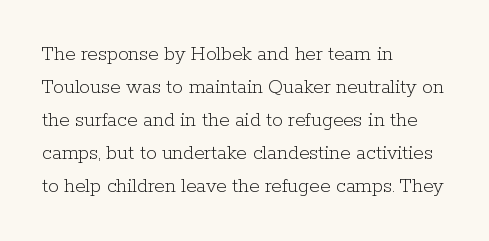
{"italic": "no", "bold": "no", "underline": "no", "align": "left", "line_spacing": "normal", "line_spacing_ratio": 1.57, "letter_spacing": "normal", "letter_spacing_em": 0.0, "glyph_px": 21}
